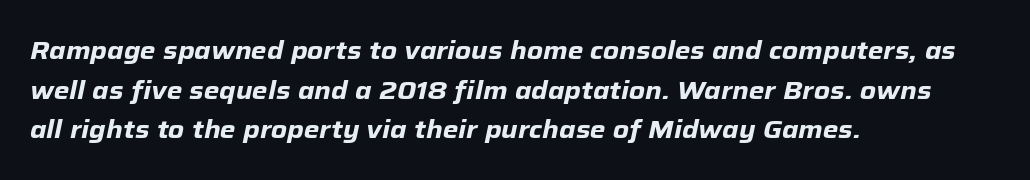
{"italic": "yes", "lean": "right", "slant_degrees": 12, "bold": "yes", "underline": "no", "align": "left", "line_spacing": "normal", "line_spacing_ratio": 1.59, "letter_spacing": "normal", "letter_spacing_em": 0.0, "glyph_px": 25}
